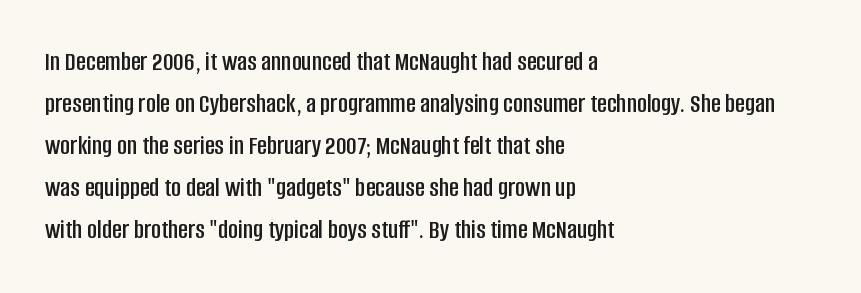
The image shows 27 px text type, upright; set left-aligned, normal line spacing (1.56x), normal letter spacing, not underlined.
